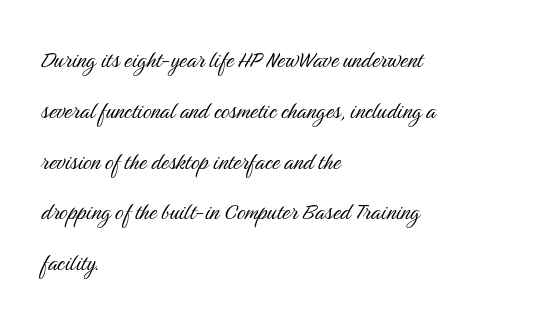
Q: Is the text bold? A: No.
Q: Is the text italic (slanted)? A: Yes.
Q: Is the text underlined? A: No.
Q: How is the paragraph aligned? A: Left-aligned.
Q: Is the spacing between letters normal or unusually wide? A: Normal.
